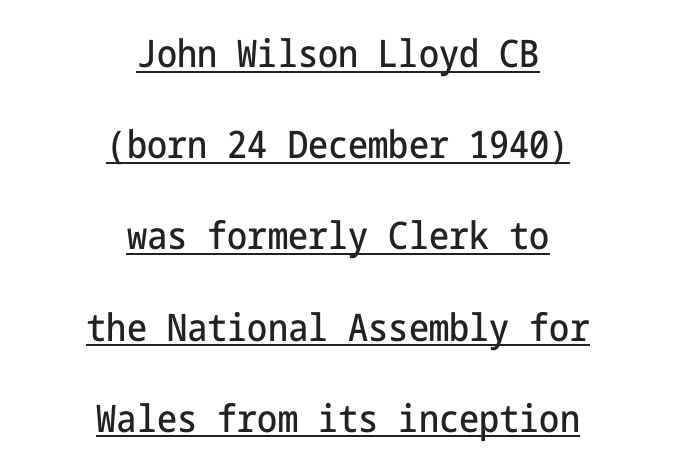
The image shows 38 px condensed sans-serif type, upright; set centered, loose line spacing (2.4x), normal letter spacing, underlined; low stroke contrast and a medium x-height.
